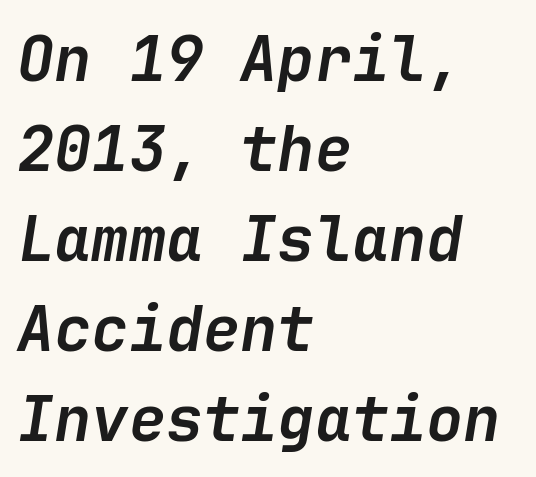
The image shows 62 px semibold type, italic (leaning right); set left-aligned, normal line spacing (1.45x), normal letter spacing, not underlined; low stroke contrast and a medium x-height.
